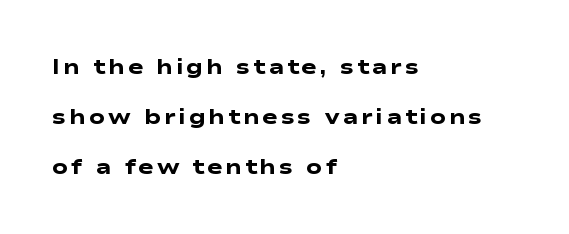
In terms of leading, this rendering errs on the spacious side. On the weight axis this lands at bold, roughly 700. Has an underline been added? It has not. The compositor pushed each line to the left boundary.
